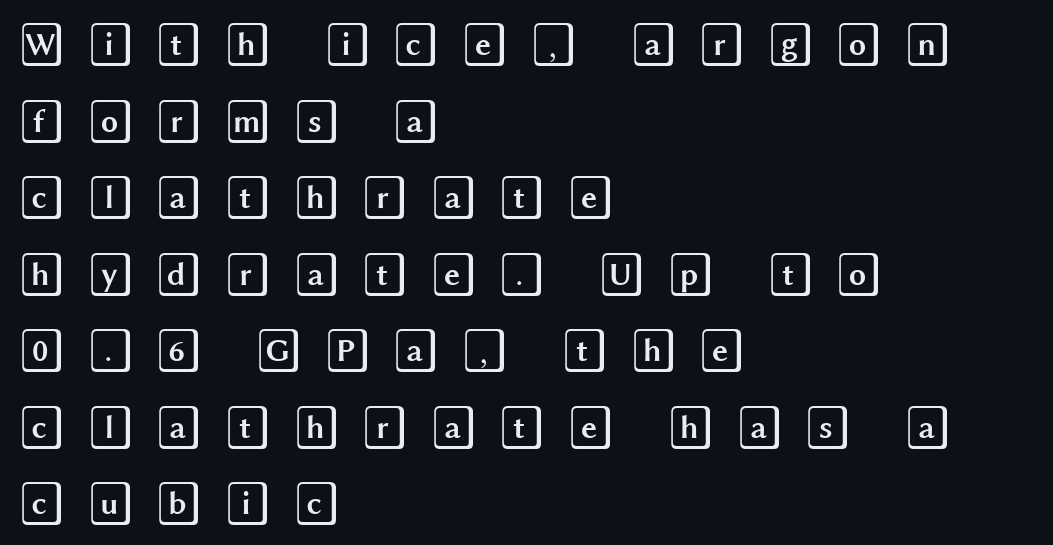
{"italic": "no", "width": "wide", "x_height": "large", "underline": "no", "align": "left", "line_spacing_ratio": 1.74, "letter_spacing": "wide", "letter_spacing_em": 0.46, "glyph_px": 44}
